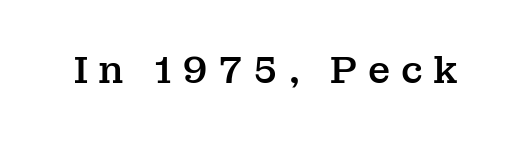
The image shows 37 px serif type, upright; set unusually wide letter spacing (+0.28 em), not underlined; medium stroke contrast and a medium x-height.
